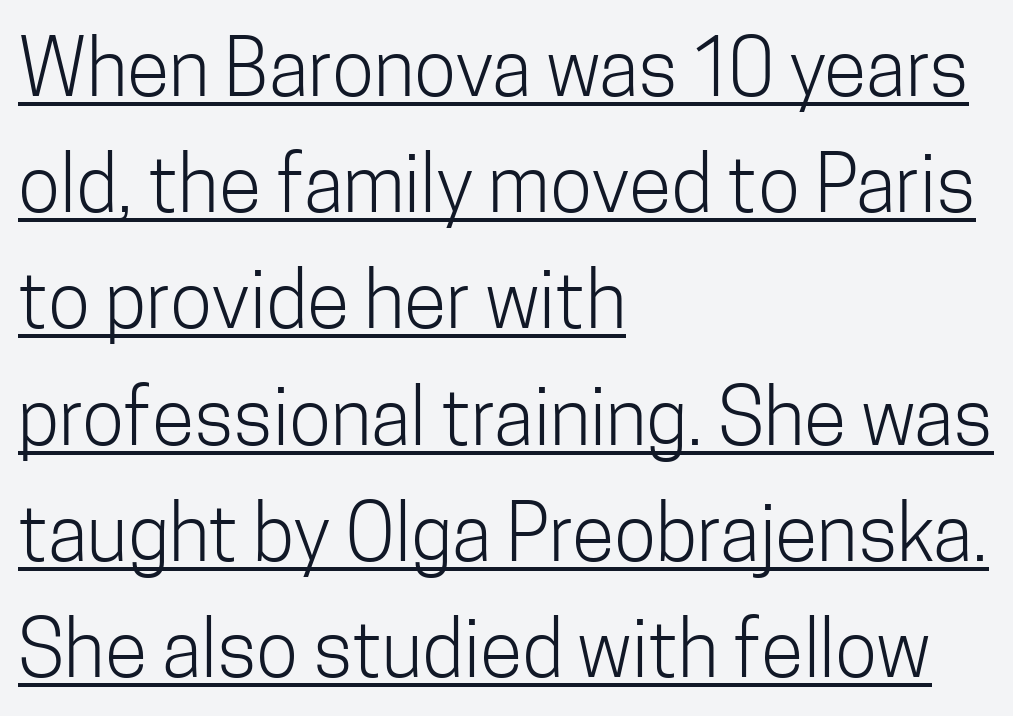
{"serif": "no", "italic": "no", "bold": "no", "weight": "light", "width": "condensed", "stroke_contrast": "low", "x_height": "medium", "monospaced": "no", "underline": "yes", "align": "left", "line_spacing": "normal", "line_spacing_ratio": 1.49, "letter_spacing": "normal", "letter_spacing_em": 0.0, "glyph_px": 78}
